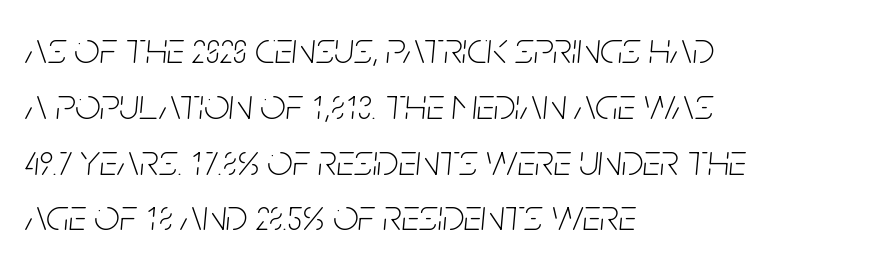
The image shows 45 px thin, condensed type, italic (leaning right); set left-aligned, line spacing 1.24x, normal letter spacing, not underlined; low stroke contrast and a large x-height.
